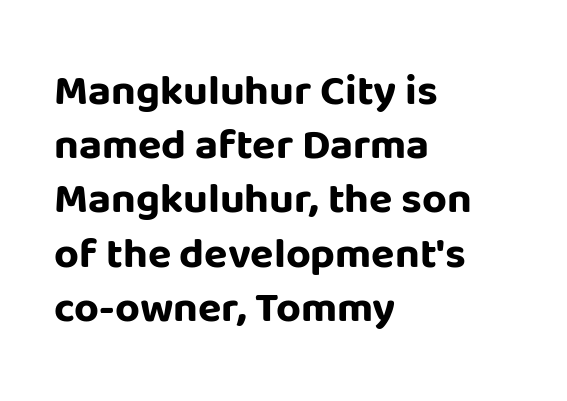
Q: Is the text bold? A: Yes.
Q: Is the text italic (slanted)? A: No, it is upright.
Q: Is the typeface a serif or a sans-serif typeface? A: Sans-serif.
Q: Is the text underlined? A: No.
Q: How is the paragraph aligned? A: Left-aligned.
Q: Is the spacing between letters normal or unusually wide? A: Normal.
Q: Is the spacing between lines tight, normal or loose? A: Normal.
Q: Width (condensed, normal, or wide)? A: Normal.
Q: Stroke contrast? A: Low.
Q: x-height? A: Large.
Q: Monospaced? A: No.
